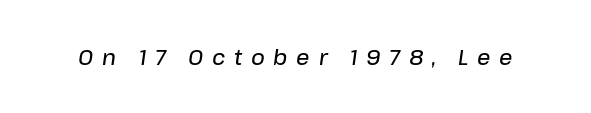
Q: Is the text bold? A: Semi-bold.
Q: Is the text italic (slanted)? A: Yes, it leans right by about 8 degrees.
Q: Is the text underlined? A: No.
Q: Is the spacing between letters normal or unusually wide? A: Unusually wide.
